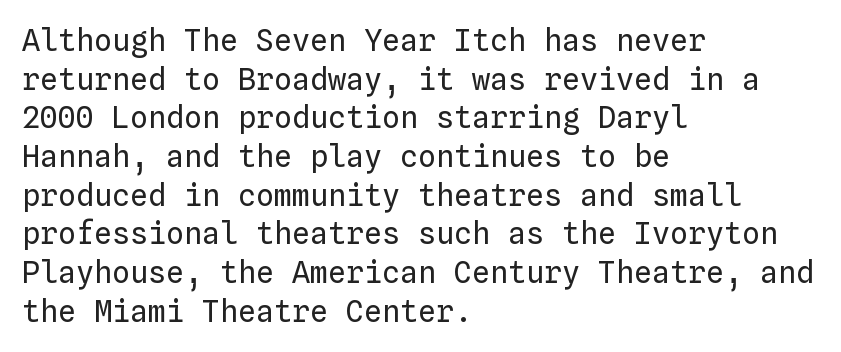
Is the letter spacing exaggerated? No — it looks like the ordinary default. Alignment: flush left. This sample has the even, mechanical cadence of fixed-width lettering. The weight tops out at a normal text grade. When letters stand straight like this, we call the style roman or upright. The rendering uses a moderate line-height, typical for paragraphs.
